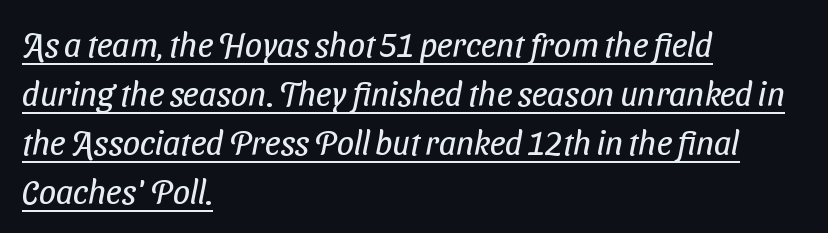
{"serif": "no", "bold": "no", "weight": "regular", "width": "condensed", "stroke_contrast": "low", "x_height": "medium", "monospaced": "no", "underline": "yes", "align": "left", "line_spacing": "normal", "line_spacing_ratio": 1.44, "letter_spacing": "normal", "letter_spacing_em": 0.0, "glyph_px": 34}
